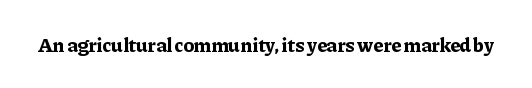
The image shows 20 px bold type, upright; set normal letter spacing, not underlined.
